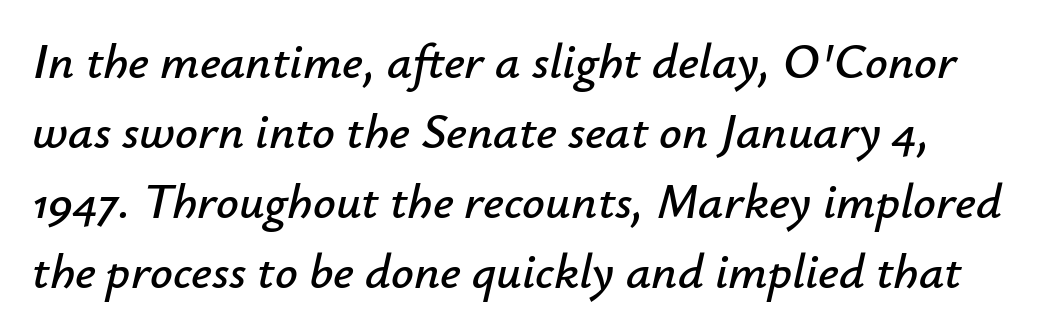
Q: Is the text italic (slanted)? A: Yes, it leans right by about 12 degrees.
Q: Is the text underlined? A: No.
Q: Is the spacing between letters normal or unusually wide? A: Normal.
Q: Is the spacing between lines tight, normal or loose? A: Normal.
Q: Width (condensed, normal, or wide)? A: Normal.
Q: Stroke contrast? A: Low.
Q: x-height? A: Small.
Q: Monospaced? A: No.
